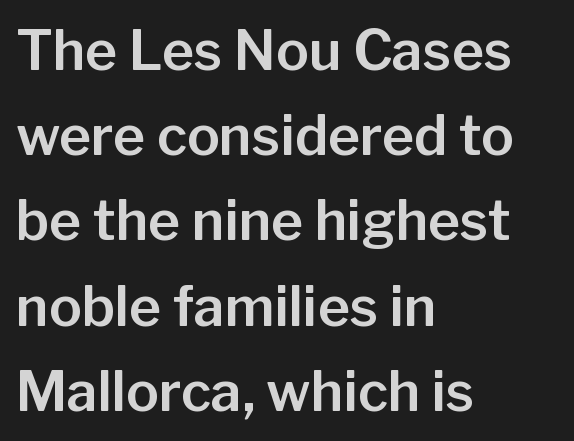
Q: Is the text italic (slanted)? A: No, it is upright.
Q: Is the typeface a serif or a sans-serif typeface? A: Sans-serif.
Q: Is the text underlined? A: No.
Q: How is the paragraph aligned? A: Left-aligned.
Q: Is the spacing between letters normal or unusually wide? A: Normal.
Q: Is the spacing between lines tight, normal or loose? A: Normal.
Q: Width (condensed, normal, or wide)? A: Normal.
Q: Stroke contrast? A: Low.
Q: x-height? A: Medium.
Q: Monospaced? A: No.
